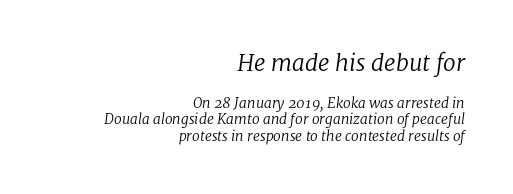
Q: Is the text bold? A: No.
Q: Is the text italic (slanted)? A: Yes, it leans right by about 8 degrees.
Q: Is the text underlined? A: No.
Q: How is the paragraph aligned? A: Right-aligned.
Q: Is the spacing between letters normal or unusually wide? A: Normal.
Q: Which block of text is set in a larger size, the first (top) or the second (bottom)? A: The first (top) one.
